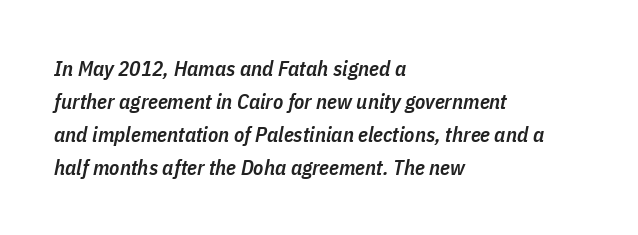
{"italic": "yes", "lean": "right", "slant_degrees": 11, "bold": "semi", "underline": "no", "align": "left", "line_spacing": "normal", "line_spacing_ratio": 1.57, "letter_spacing": "normal", "letter_spacing_em": 0.0, "glyph_px": 21}
